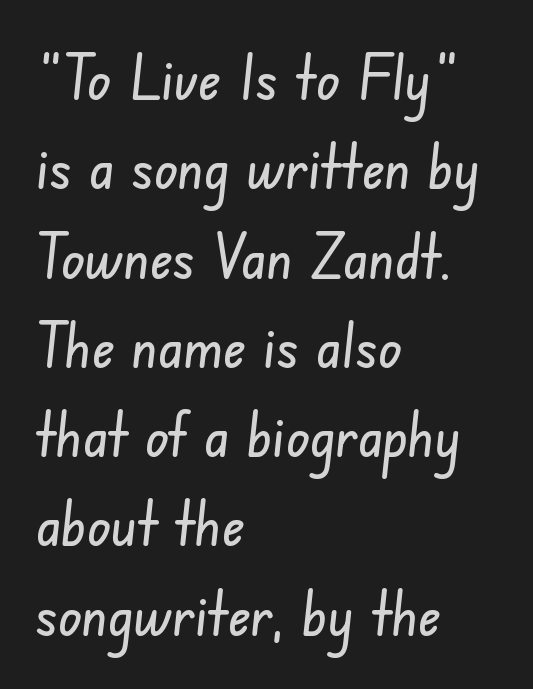
Q: Is the typeface a serif or a sans-serif typeface? A: Sans-serif.
Q: Is the text underlined? A: No.
Q: How is the paragraph aligned? A: Left-aligned.
Q: Is the spacing between letters normal or unusually wide? A: Normal.
Q: Is the spacing between lines tight, normal or loose? A: Normal.
Q: Width (condensed, normal, or wide)? A: Condensed.
Q: Stroke contrast? A: Low.
Q: x-height? A: Small.
Q: Monospaced? A: No.
